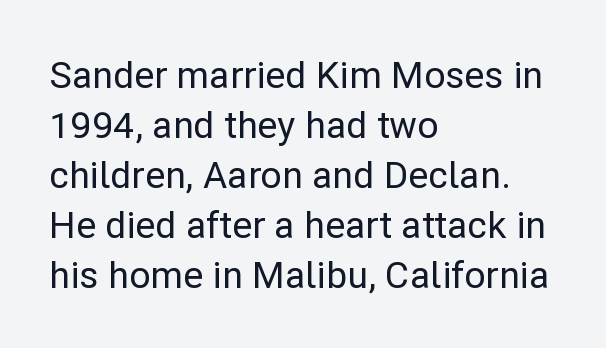
The image shows 37 px sans-serif type, upright; set left-aligned, normal line spacing (1.35x), normal letter spacing, not underlined; low stroke contrast and a medium x-height.
